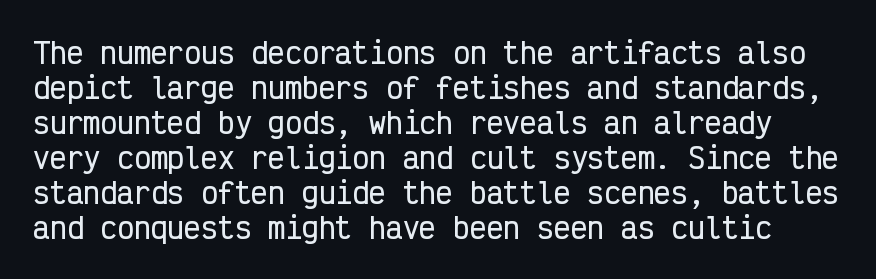
The horizontal fit of the characters is conventional and even. These lines sit exactly where default settings would place them. The face used here is monospaced, like something from a code editor. Note: no serifs on the glyphs.
